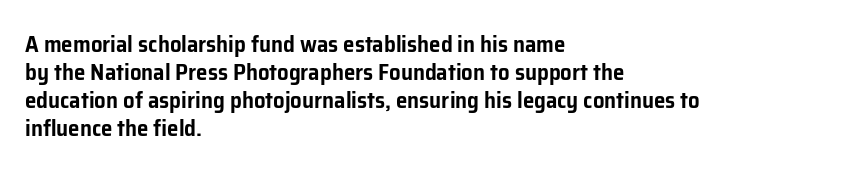
The image shows 23 px text type, upright; set left-aligned, line spacing 1.22x, normal letter spacing, not underlined.
